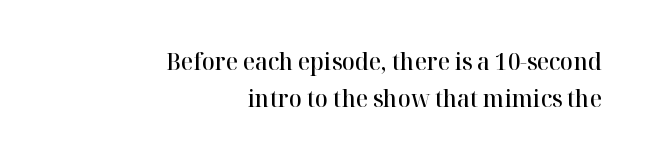
{"italic": "no", "bold": "semi", "underline": "no", "align": "right", "line_spacing": "normal", "line_spacing_ratio": 1.54, "letter_spacing": "normal", "letter_spacing_em": 0.0, "glyph_px": 24}
